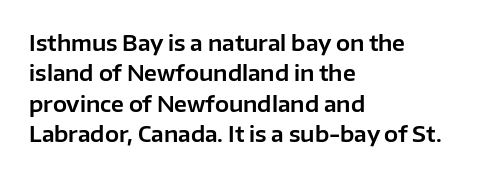
Q: Is the text italic (slanted)? A: No, it is upright.
Q: Is the text underlined? A: No.
Q: How is the paragraph aligned? A: Left-aligned.
Q: Is the spacing between letters normal or unusually wide? A: Normal.
Q: Is the spacing between lines tight, normal or loose? A: Normal.
